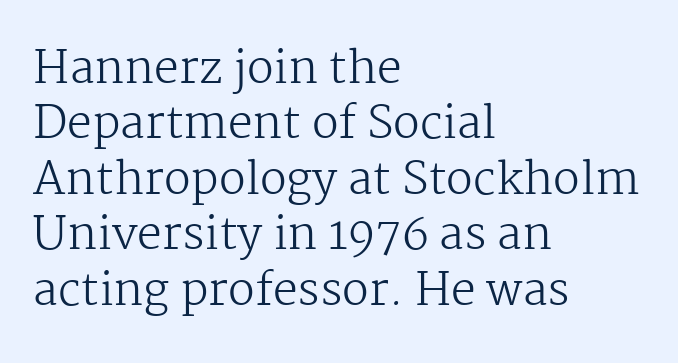
{"serif": "yes", "italic": "no", "bold": "no", "weight": "regular", "width": "normal", "stroke_contrast": "medium", "x_height": "medium", "monospaced": "no", "underline": "no", "align": "left", "line_spacing": "normal", "line_spacing_ratio": 1.26, "letter_spacing": "normal", "letter_spacing_em": 0.0, "glyph_px": 44}
